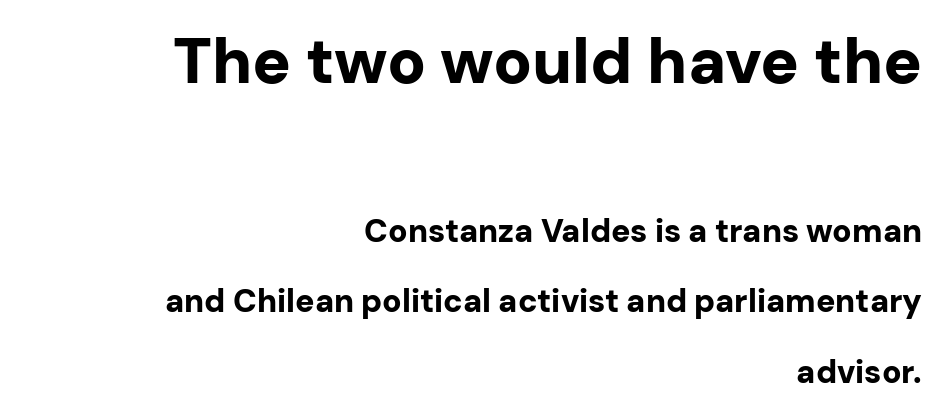
Q: Is the text bold? A: Yes.
Q: Is the text italic (slanted)? A: No, it is upright.
Q: Is the typeface a serif or a sans-serif typeface? A: Sans-serif.
Q: Is the text underlined? A: No.
Q: How is the paragraph aligned? A: Right-aligned.
Q: Is the spacing between letters normal or unusually wide? A: Normal.
Q: Is the spacing between lines tight, normal or loose? A: Loose.
Q: Which block of text is set in a larger size, the first (top) or the second (bottom)? A: The first (top) one.
Q: Width (condensed, normal, or wide)? A: Normal.
Q: Stroke contrast? A: Low.
Q: x-height? A: Medium.
Q: Monospaced? A: No.
